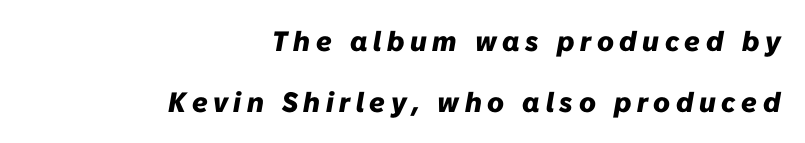
Q: Is the text bold? A: Yes.
Q: Is the text italic (slanted)? A: Yes, it leans right by about 10 degrees.
Q: Is the text underlined? A: No.
Q: How is the paragraph aligned? A: Right-aligned.
Q: Is the spacing between letters normal or unusually wide? A: Unusually wide.
Q: Is the spacing between lines tight, normal or loose? A: Loose.
Q: Width (condensed, normal, or wide)? A: Normal.
Q: Stroke contrast? A: Low.
Q: x-height? A: Medium.
Q: Monospaced? A: No.
